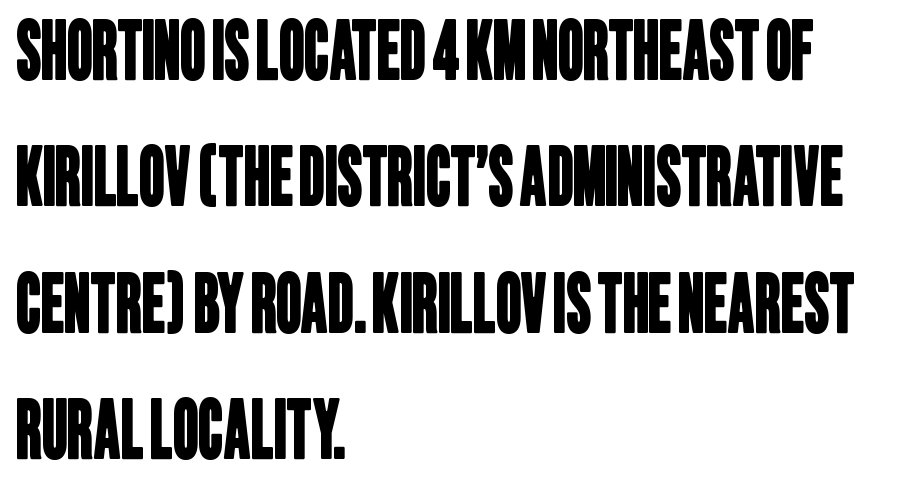
{"serif": "no", "width": "condensed", "stroke_contrast": "low", "x_height": "large", "monospaced": "no", "underline": "no", "align": "left", "line_spacing": "normal", "line_spacing_ratio": 1.6, "letter_spacing": "normal", "letter_spacing_em": 0.0, "glyph_px": 79}
